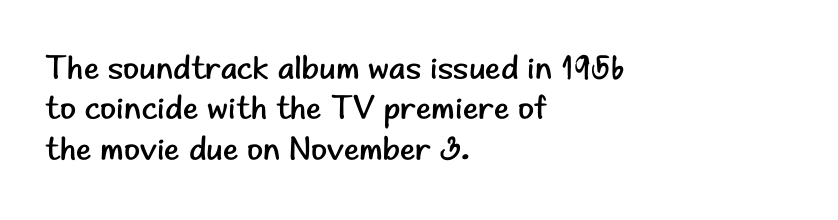
Q: Is the text bold? A: No.
Q: Is the text italic (slanted)? A: No, it is upright.
Q: Is the typeface a serif or a sans-serif typeface? A: Sans-serif.
Q: Is the text underlined? A: No.
Q: How is the paragraph aligned? A: Left-aligned.
Q: Is the spacing between letters normal or unusually wide? A: Normal.
Q: Width (condensed, normal, or wide)? A: Normal.
Q: Stroke contrast? A: Low.
Q: x-height? A: Small.
Q: Monospaced? A: No.
